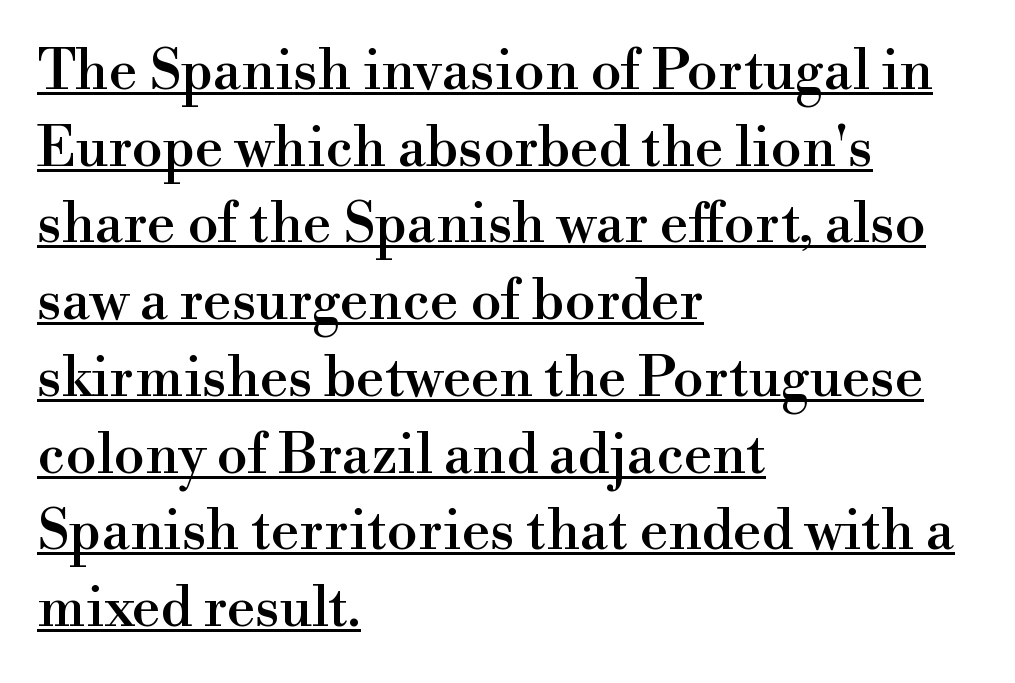
{"serif": "yes", "italic": "no", "width": "normal", "x_height": "small", "monospaced": "no", "underline": "yes", "align": "left", "line_spacing": "normal", "line_spacing_ratio": 1.37, "letter_spacing": "normal", "letter_spacing_em": 0.0, "glyph_px": 56}
